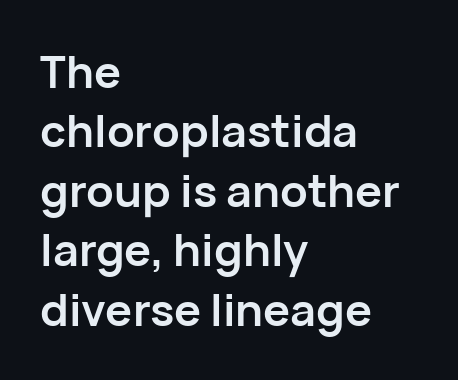
Pretty heavy lettering here — definitely bold. The rendering uses natural spacing where letterforms have individual widths. The compositor pushed each line to the left boundary. The letters sit at their default tracking, neither squeezed nor spread.
